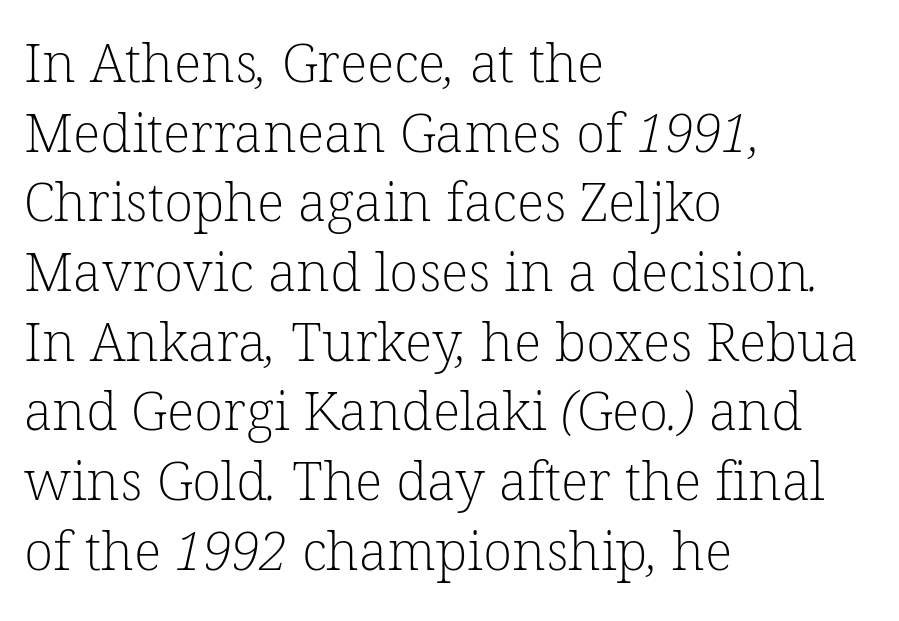
{"serif": "yes", "bold": "no", "weight": "light", "width": "normal", "stroke_contrast": "low", "x_height": "medium", "monospaced": "no", "underline": "no", "align": "left", "line_spacing": "normal", "line_spacing_ratio": 1.29, "letter_spacing": "normal", "letter_spacing_em": 0.0, "glyph_px": 54}
